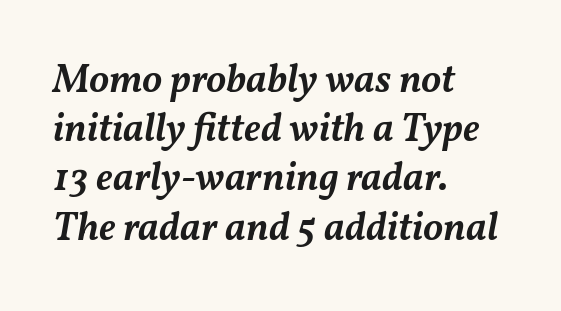
Looks like regular typesetting: each glyph gets only the width it needs. Inter-character spacing is left at the font's built-in metrics. A bare baseline throughout the passage. These words are printed semibold, heavier than regular yet not bold. Alignment: flush left.
